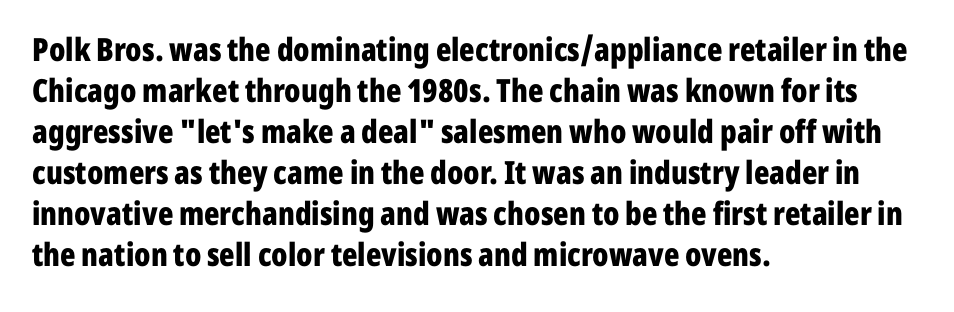
The image shows 32 px bold, condensed sans-serif type, upright; set left-aligned, normal line spacing (1.28x), normal letter spacing, not underlined; low stroke contrast and a medium x-height.
